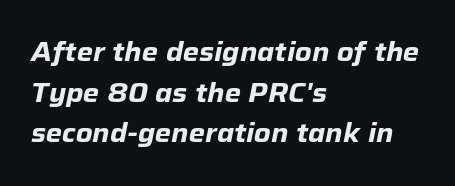
Q: Is the text bold? A: Yes.
Q: Is the text italic (slanted)? A: Yes, it leans right by about 12 degrees.
Q: Is the text underlined? A: No.
Q: How is the paragraph aligned? A: Left-aligned.
Q: Is the spacing between letters normal or unusually wide? A: Normal.
Q: Is the spacing between lines tight, normal or loose? A: Normal.
